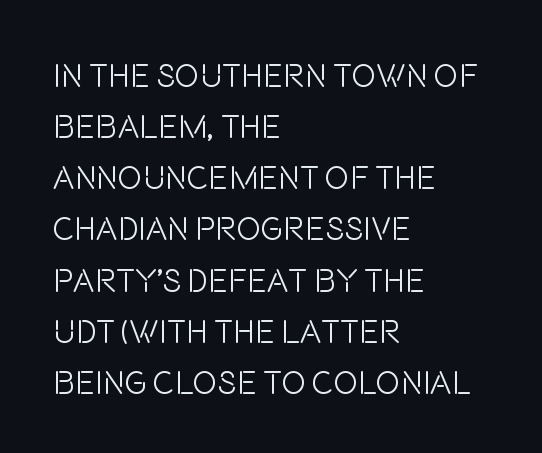
{"serif": "no", "italic": "no", "bold": "no", "weight": "light", "width": "condensed", "stroke_contrast": "low", "x_height": "large", "monospaced": "no", "underline": "no", "align": "left", "line_spacing": "normal", "line_spacing_ratio": 1.55, "letter_spacing": "normal", "letter_spacing_em": 0.0, "glyph_px": 33}
